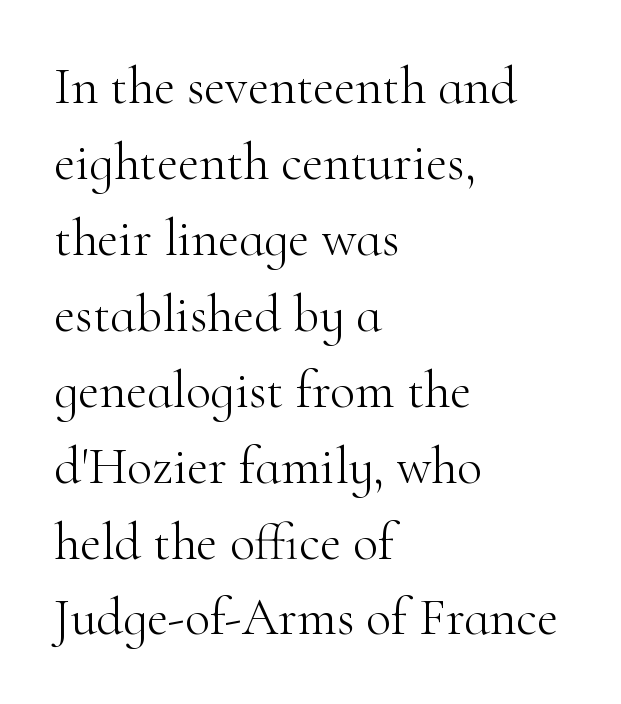
The image shows 52 px light serif type, upright; set left-aligned, normal line spacing (1.46x), normal letter spacing, not underlined; high stroke contrast and a small x-height.
